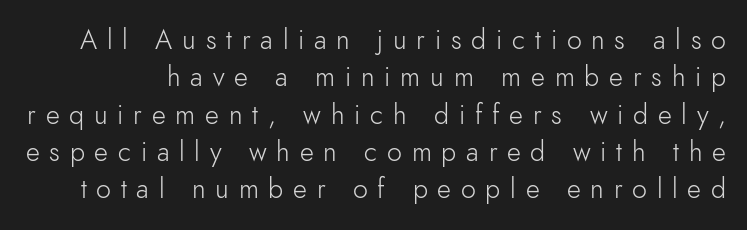
This rendering widens character spacing well past its baseline value. Nothing heavy about these letters — not bold at all. Style check: upright. Nobody drew a line under any word here. Whoever set this chose a conventional vertical rhythm.
